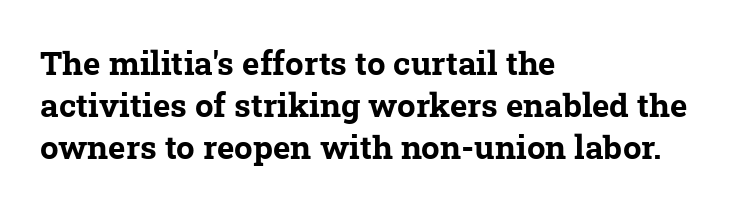
Q: Is the text bold? A: Yes.
Q: Is the typeface a serif or a sans-serif typeface? A: Serif.
Q: Is the text underlined? A: No.
Q: How is the paragraph aligned? A: Left-aligned.
Q: Is the spacing between letters normal or unusually wide? A: Normal.
Q: Is the spacing between lines tight, normal or loose? A: Normal.
Q: Width (condensed, normal, or wide)? A: Normal.
Q: Stroke contrast? A: Low.
Q: x-height? A: Medium.
Q: Monospaced? A: No.
